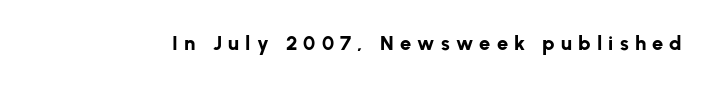
Q: Is the text bold? A: Yes.
Q: Is the text italic (slanted)? A: No, it is upright.
Q: Is the text underlined? A: No.
Q: Is the spacing between letters normal or unusually wide? A: Unusually wide.
